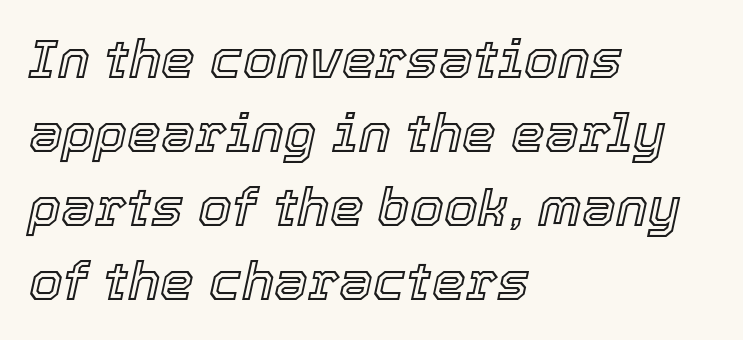
These lines were composed using italics. Quick note: interline space is typical. Standard letterfit; no display-style spreading of the glyphs. Clear beneath every line of the passage. Each line starts at the same left margin while the right side varies. A typesetter would call this proportional, since set widths differ per character.
